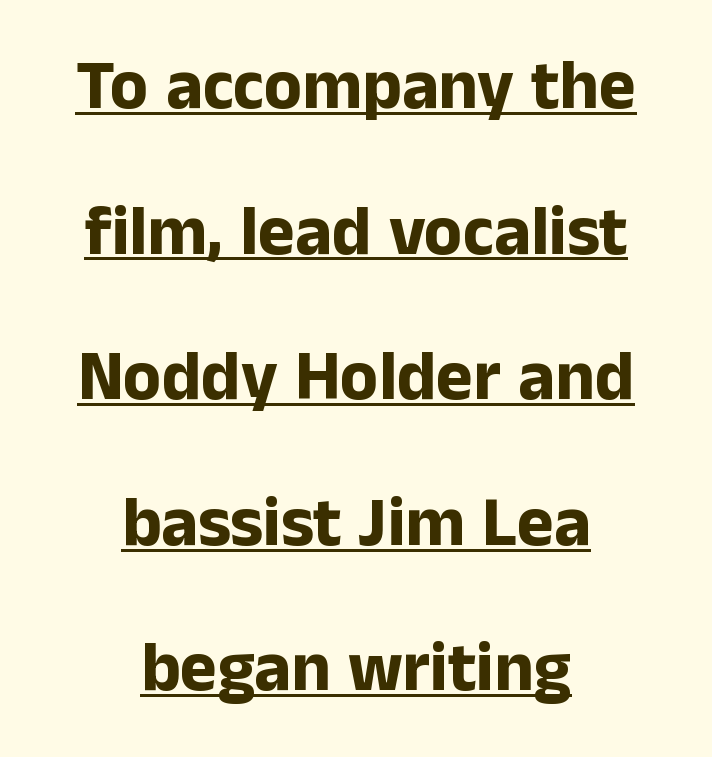
Q: Is the text bold? A: Yes.
Q: Is the text italic (slanted)? A: No, it is upright.
Q: Is the typeface a serif or a sans-serif typeface? A: Sans-serif.
Q: Is the text underlined? A: Yes.
Q: How is the paragraph aligned? A: Centered.
Q: Is the spacing between letters normal or unusually wide? A: Normal.
Q: Is the spacing between lines tight, normal or loose? A: Loose.
Q: Width (condensed, normal, or wide)? A: Normal.
Q: Stroke contrast? A: Low.
Q: x-height? A: Medium.
Q: Monospaced? A: No.
